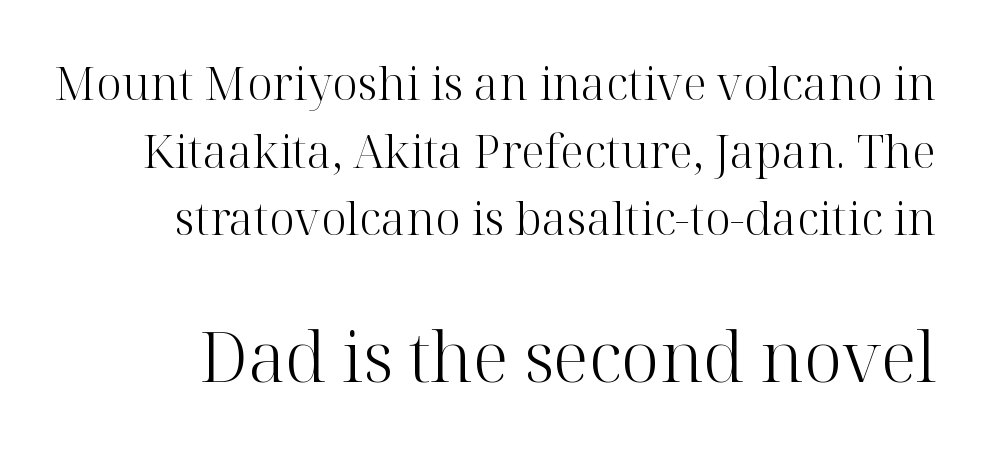
{"serif": "yes", "italic": "no", "bold": "no", "weight": "light", "width": "normal", "stroke_contrast": "high", "x_height": "medium", "monospaced": "no", "underline": "no", "line_spacing": "normal", "line_spacing_ratio": 1.47, "letter_spacing": "normal", "letter_spacing_em": 0.0, "larger_block": "second", "size_ratio": 1.5, "glyph_px": 69}
